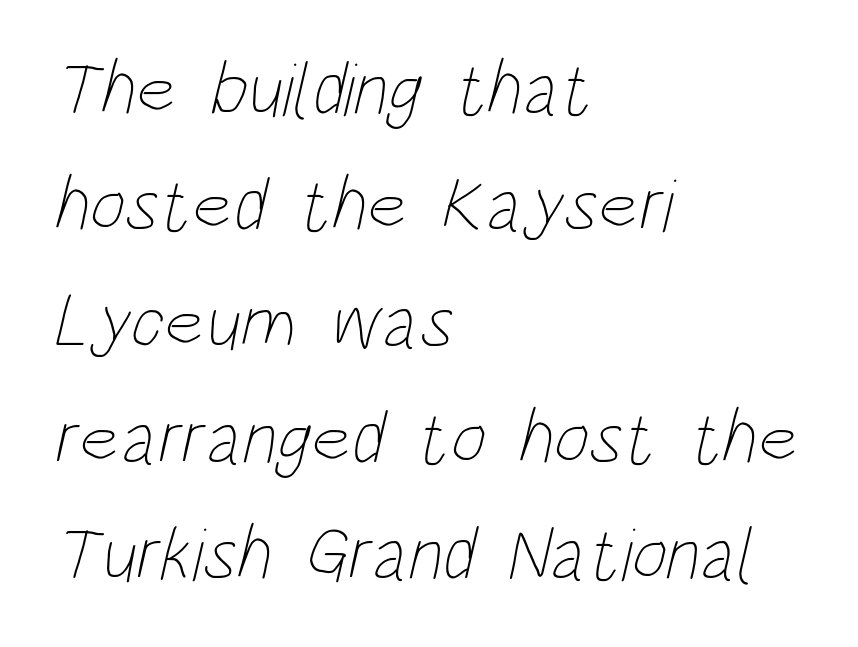
{"bold": "no", "weight": "thin", "width": "condensed", "stroke_contrast": "low", "x_height": "large", "monospaced": "no", "underline": "no", "align": "left", "line_spacing": "normal", "line_spacing_ratio": 1.53, "letter_spacing": "normal", "letter_spacing_em": 0.0, "glyph_px": 76}
